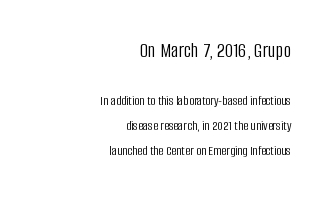
Posture: straight, roman, zero tilt. Note: larger setting up top, smaller setting below. Each stroke keeps to a modest, everyday thickness or less. The strip under each line holds only bare page. Between one letter and the next there's only the usual sliver of space. Leftover space on each line is placed entirely before the opening word.
